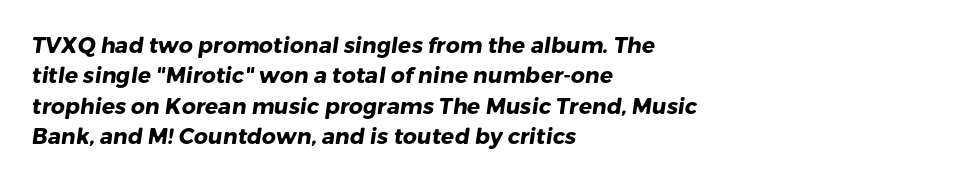
The typesetting leans heavy: a genuine bold. These lines keep a tight, regular rhythm from letter to letter. Regarding leading, the lines here are spaced in the standard way. Each line starts at the same left margin while the right side varies. Any mark beneath the type? The region is blank.
